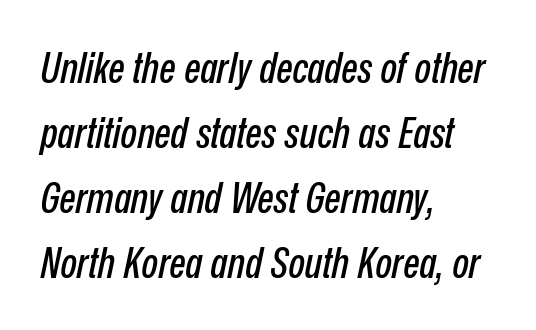
Q: Is the text italic (slanted)? A: Yes, it leans right by about 12 degrees.
Q: Is the text underlined? A: No.
Q: How is the paragraph aligned? A: Left-aligned.
Q: Is the spacing between letters normal or unusually wide? A: Normal.
Q: Is the spacing between lines tight, normal or loose? A: Normal.
Q: Width (condensed, normal, or wide)? A: Condensed.
Q: Stroke contrast? A: Low.
Q: x-height? A: Medium.
Q: Monospaced? A: No.
